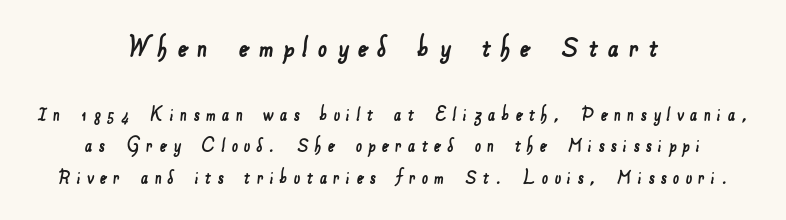
Q: Is the typeface a serif or a sans-serif typeface? A: Sans-serif.
Q: Is the text underlined? A: No.
Q: How is the paragraph aligned? A: Centered.
Q: Is the spacing between letters normal or unusually wide? A: Unusually wide.
Q: Is the spacing between lines tight, normal or loose? A: Normal.
Q: Which block of text is set in a larger size, the first (top) or the second (bottom)? A: The first (top) one.
Q: Width (condensed, normal, or wide)? A: Normal.
Q: Stroke contrast? A: Low.
Q: x-height? A: Small.
Q: Monospaced? A: No.
